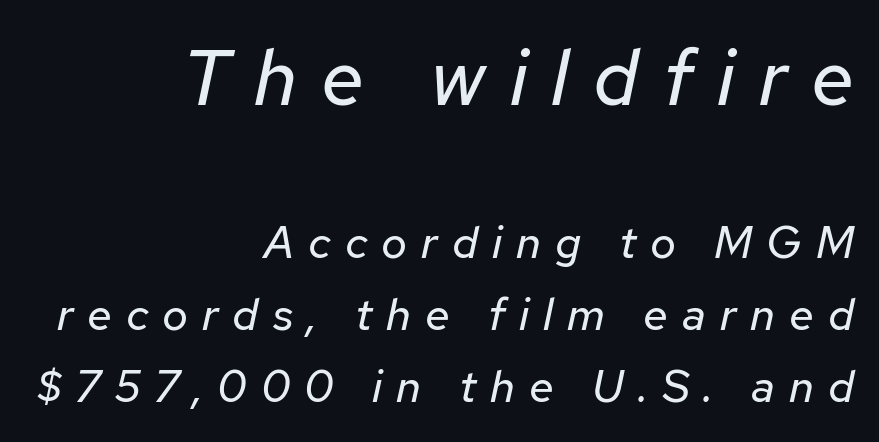
The image shows 78 px regular-weight type, italic (leaning right); set right-aligned, normal line spacing (1.6x), unusually wide letter spacing (+0.31 em), not underlined; the first (top) block is 1.73x larger; low stroke contrast and a medium x-height.
